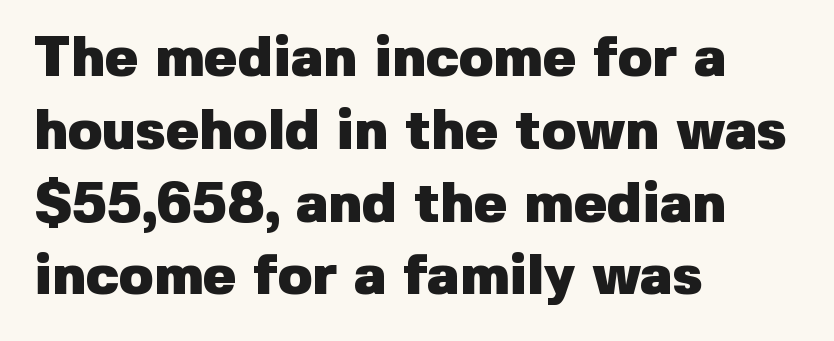
Horizontally, the lines are justified to the leading edge only. Evenly set lines give the paragraph a standard silhouette. It's the straight-up-and-down kind of type. The string is rendered with underlining switched off. Character widths vary here, with narrow letters taking less room than wide ones.
